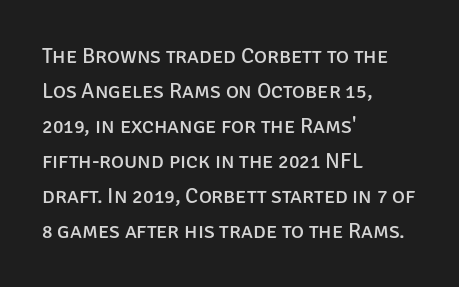
The image shows 22 px text type, upright; set left-aligned, normal line spacing (1.59x), normal letter spacing, not underlined.
